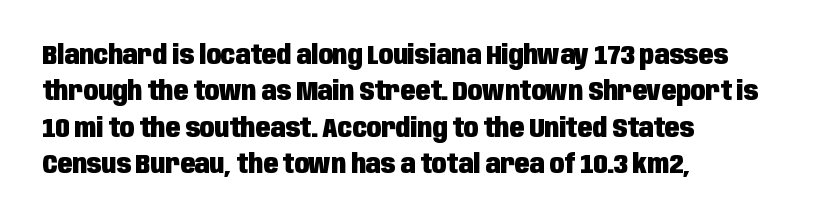
The image shows 27 px bold type, upright; set left-aligned, normal line spacing (1.35x), normal letter spacing, not underlined.
